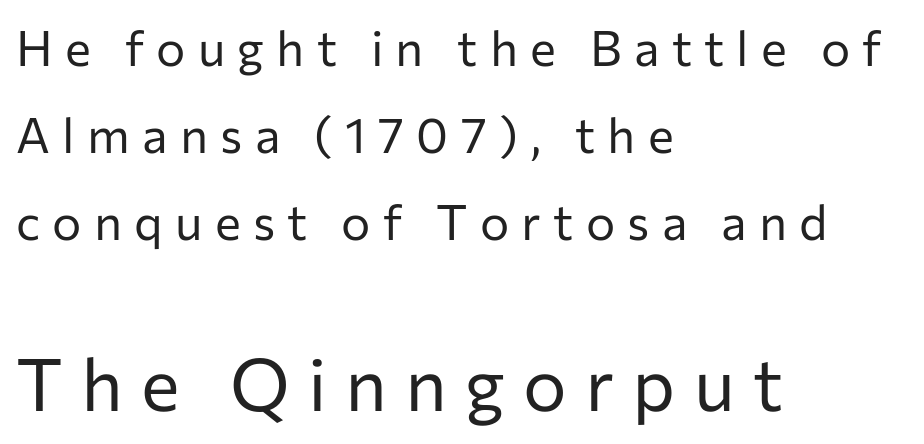
Q: Is the text bold? A: No.
Q: Is the text italic (slanted)? A: No, it is upright.
Q: Is the typeface a serif or a sans-serif typeface? A: Sans-serif.
Q: Is the text underlined? A: No.
Q: How is the paragraph aligned? A: Left-aligned.
Q: Is the spacing between letters normal or unusually wide? A: Unusually wide.
Q: Which block of text is set in a larger size, the first (top) or the second (bottom)? A: The second (bottom) one.
Q: Width (condensed, normal, or wide)? A: Normal.
Q: Stroke contrast? A: Low.
Q: x-height? A: Medium.
Q: Monospaced? A: No.
